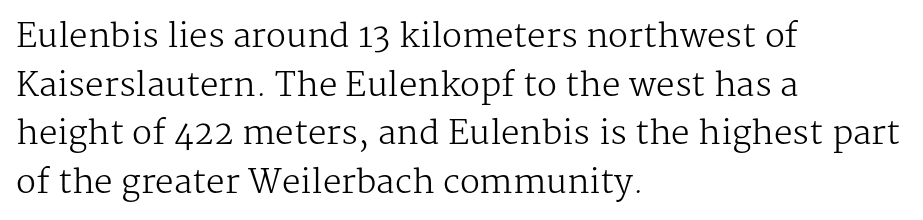
Q: Is the text bold? A: No.
Q: Is the text italic (slanted)? A: No, it is upright.
Q: Is the typeface a serif or a sans-serif typeface? A: Serif.
Q: Is the text underlined? A: No.
Q: How is the paragraph aligned? A: Left-aligned.
Q: Is the spacing between letters normal or unusually wide? A: Normal.
Q: Is the spacing between lines tight, normal or loose? A: Normal.
Q: Width (condensed, normal, or wide)? A: Normal.
Q: Stroke contrast? A: Medium.
Q: x-height? A: Medium.
Q: Monospaced? A: No.
